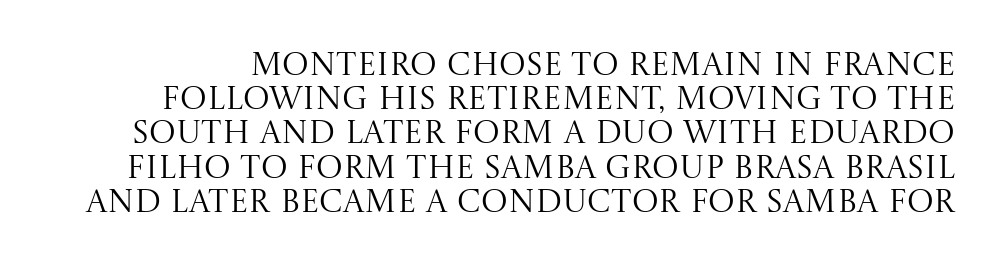
{"serif": "yes", "italic": "no", "bold": "no", "weight": "regular", "width": "normal", "stroke_contrast": "medium", "x_height": "large", "monospaced": "no", "underline": "no", "line_spacing": "tight", "line_spacing_ratio": 1.07, "letter_spacing": "normal", "letter_spacing_em": 0.0, "glyph_px": 32}
